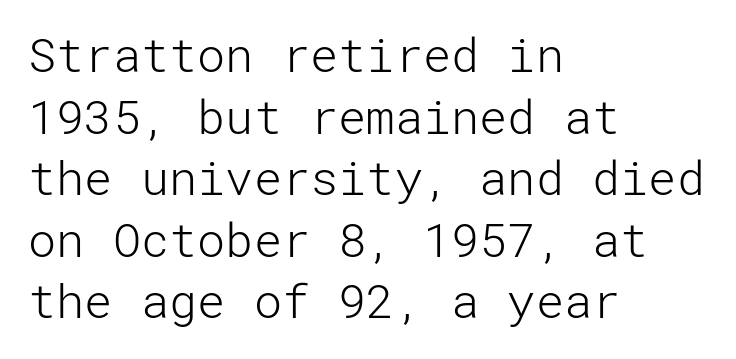
Each row of text sits above clean, open space. In terms of letterspacing, this is plain default setting. The typography opts for an upright posture over an oblique one. Compared with a centered layout, this one pins lines to the left instead.
